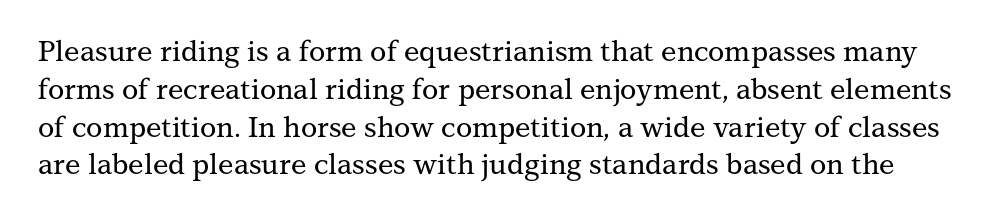
The image shows 28 px serif type, upright; set normal line spacing (1.35x), normal letter spacing, not underlined; medium stroke contrast and a medium x-height.
